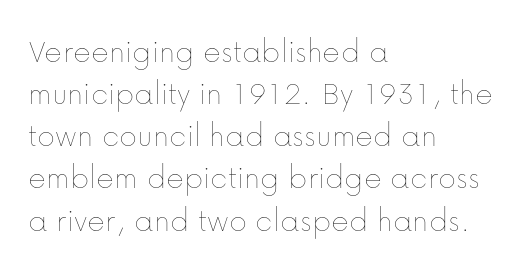
{"italic": "no", "bold": "no", "weight": "thin", "width": "normal", "stroke_contrast": "low", "x_height": "medium", "monospaced": "no", "underline": "no", "align": "left", "line_spacing_ratio": 1.24, "letter_spacing": "normal", "letter_spacing_em": 0.0, "glyph_px": 34}
